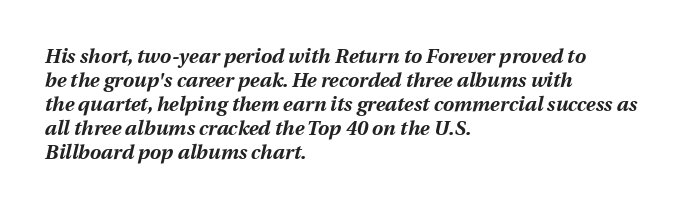
{"italic": "yes", "lean": "right", "slant_degrees": 12, "bold": "yes", "underline": "no", "align": "left", "line_spacing_ratio": 1.2, "letter_spacing": "normal", "letter_spacing_em": 0.0, "glyph_px": 20}
